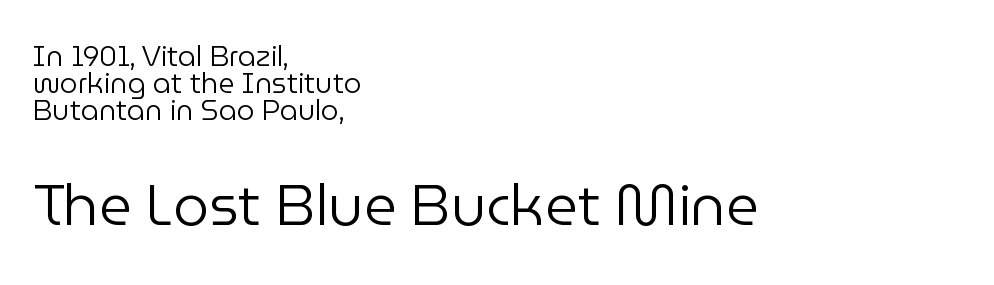
The image shows 57 px regular-weight sans-serif type, upright; set left-aligned, tight line spacing (0.96x), normal letter spacing, not underlined; the second (bottom) block is 2.04x larger; low stroke contrast and a medium x-height.
